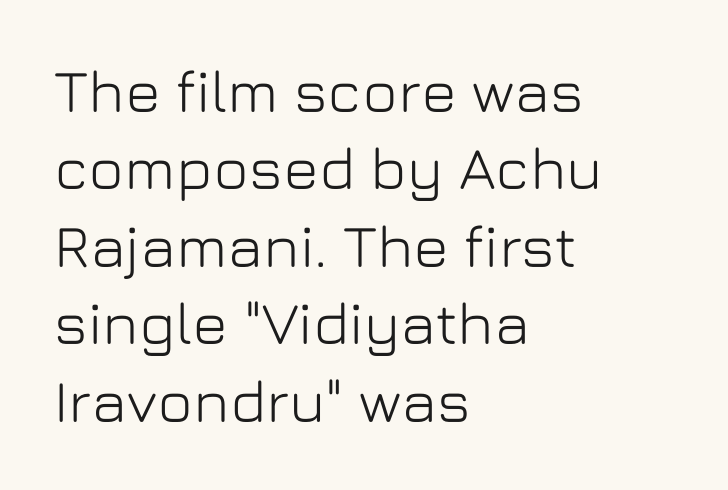
{"serif": "no", "italic": "no", "width": "normal", "stroke_contrast": "low", "x_height": "medium", "monospaced": "no", "underline": "no", "align": "left", "line_spacing": "normal", "line_spacing_ratio": 1.29, "letter_spacing": "normal", "letter_spacing_em": 0.0, "glyph_px": 60}
